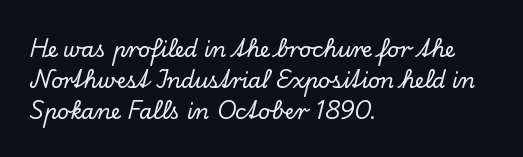
Q: Is the text italic (slanted)? A: Yes.
Q: Is the text underlined? A: No.
Q: How is the paragraph aligned? A: Left-aligned.
Q: Is the spacing between letters normal or unusually wide? A: Normal.
Q: Is the spacing between lines tight, normal or loose? A: Normal.
